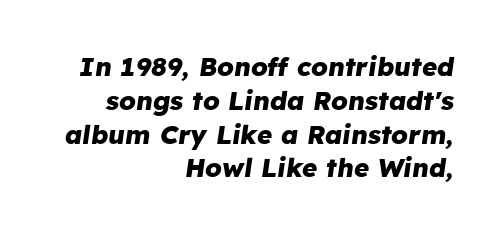
The image shows 26 px bold type, italic (leaning right); set right-aligned, normal line spacing (1.3x), normal letter spacing, not underlined.
